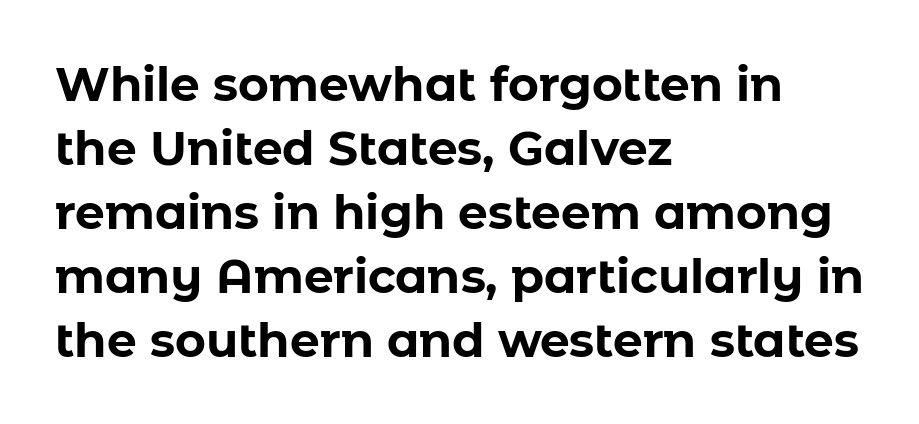
This sample keeps an unexceptional amount of space between lines. This is heavy type, rendered in bold. In terms of letterform style, serifs are entirely absent. The face used here is rendered with its standard letterfit.
